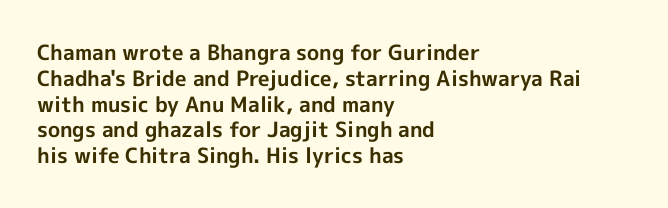
Q: Is the text bold? A: Yes.
Q: Is the text italic (slanted)? A: No, it is upright.
Q: Is the text underlined? A: No.
Q: How is the paragraph aligned? A: Left-aligned.
Q: Is the spacing between letters normal or unusually wide? A: Normal.
